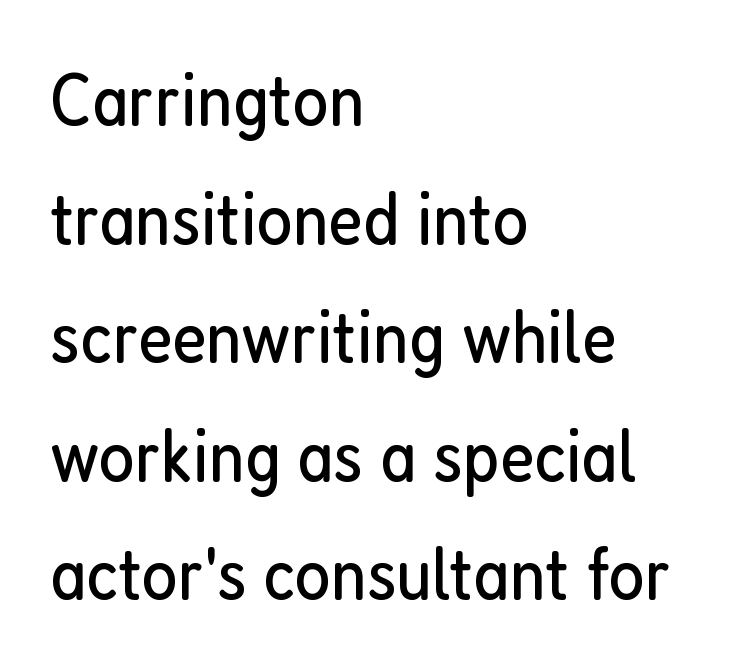
Successive baselines arrive at the customary interval. This sample uses an upright cut, with every glyph sitting square on the baseline. Does the copy run flush right? No — it runs flush left. The font sits on the lighter half of the weight spectrum, regular included. You could not count columns in this text — the font is proportionally spaced. Has an underline been added? It has not.
